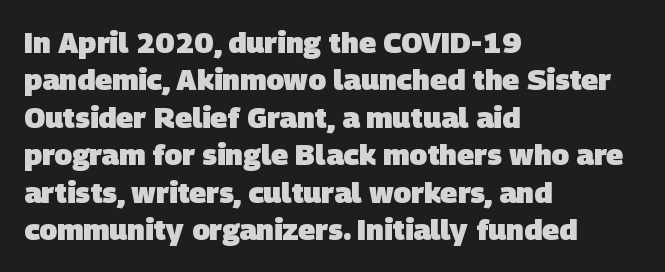
{"serif": "no", "bold": "yes", "weight": "heavy", "width": "normal", "stroke_contrast": "low", "x_height": "large", "monospaced": "no", "underline": "no", "align": "left", "line_spacing": "normal", "line_spacing_ratio": 1.29, "letter_spacing": "normal", "letter_spacing_em": 0.0, "glyph_px": 29}
